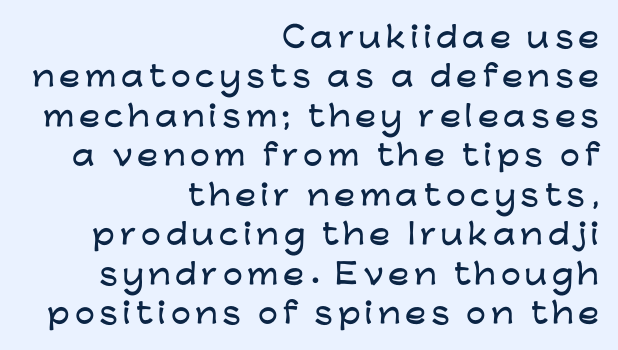
Regular leading. Line endings align vertically; line beginnings do not. Type without underlining. You could not count columns in this text — the font is proportionally spaced. When letters stand straight like this, we call the style roman or upright.
